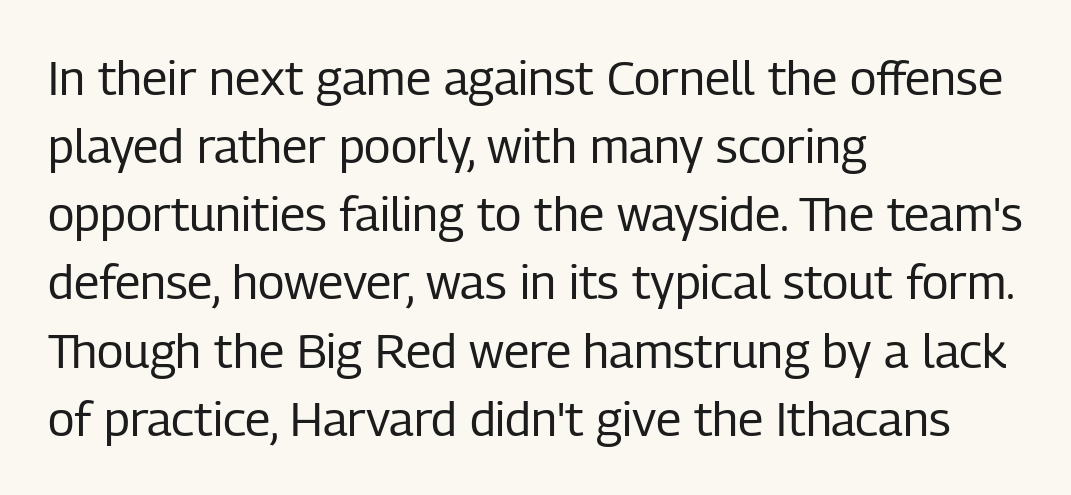
The rows are spaced the way most documents space them. Think standard paragraph weight, or any step lighter than that. Do the characters align in a grid? No, the font is proportional. Look at the bottom of the vertical strokes: they stop flat, with no serifs. These lines are set flush left with a ragged right edge. Students, note that the glyphs here touch the page at normal intervals.
